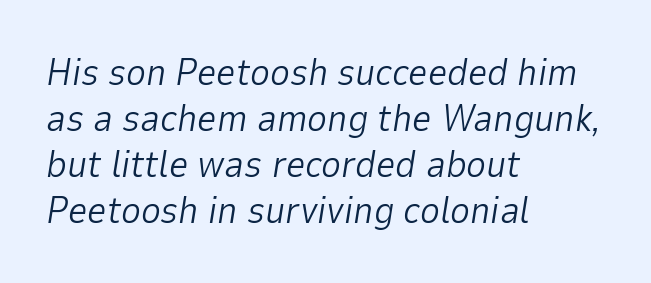
Varying glyph widths throughout — classic text-font behaviour. Inter-character spacing is left at the font's built-in metrics. Notice how the passage keeps a crisp vertical edge on the left only. Only glyphs here, with clear space below each row.
